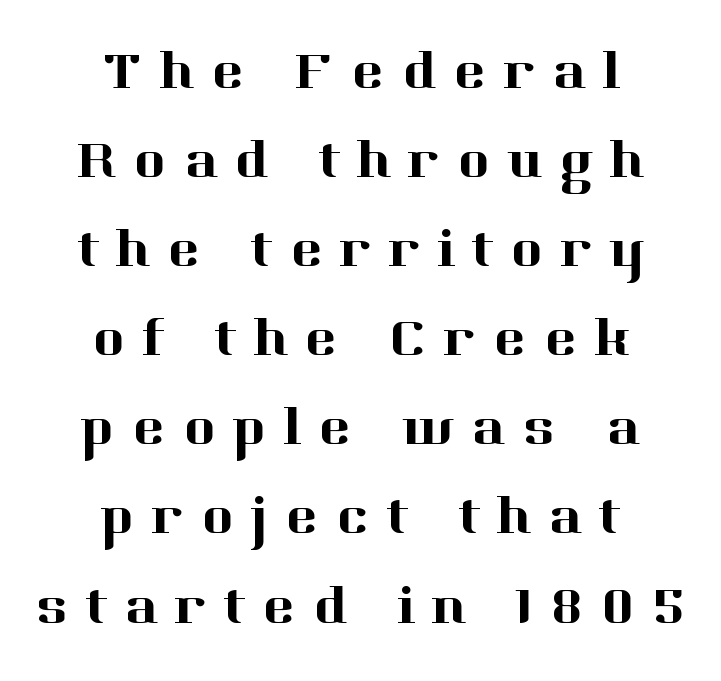
Successive baselines arrive at the customary interval. The passage shown is typed in a proportional face where columns would drift. Is there any slant? The stems are plumb. Look at the tracking — it's clearly loosened, letters drifting apart. Stroke terminals: seriffed.
